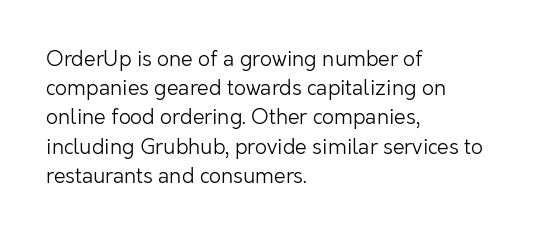
{"italic": "no", "bold": "no", "underline": "no", "align": "left", "line_spacing": "normal", "line_spacing_ratio": 1.39, "letter_spacing": "normal", "letter_spacing_em": 0.0, "glyph_px": 21}
